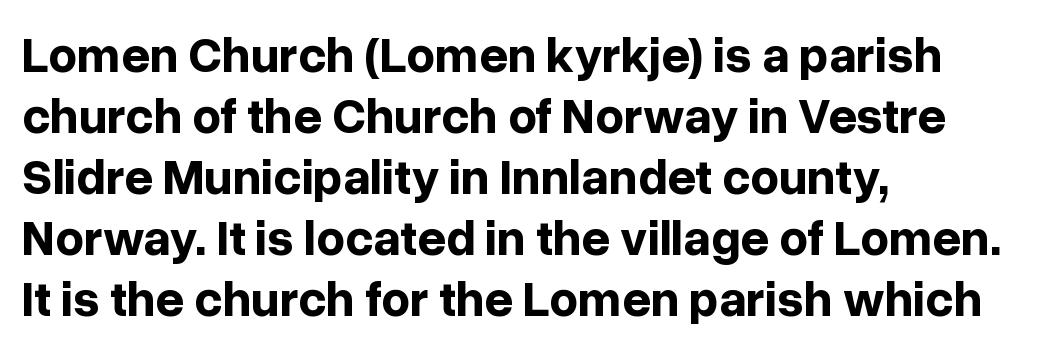
Beneath every word, the page is bare. Look at the bottom of the vertical strokes: they stop flat, with no serifs. The typography opts for an upright posture over an oblique one. Note the varied advance widths — an 'i' is clearly narrower than an 'm'. In CSS terms this would be text-align: left.
